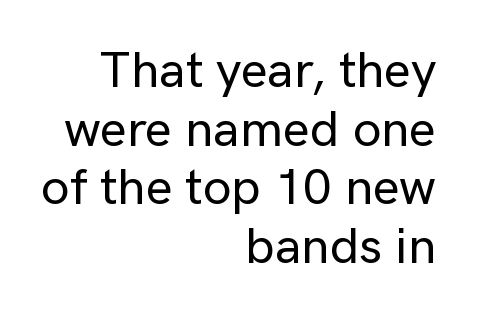
Reading down the block, your eye finds every line finishing at a fixed right position. Rendered with straight, roman letterforms. Bare-footed words on every line. The glyphs in this specimen are sans serif.
